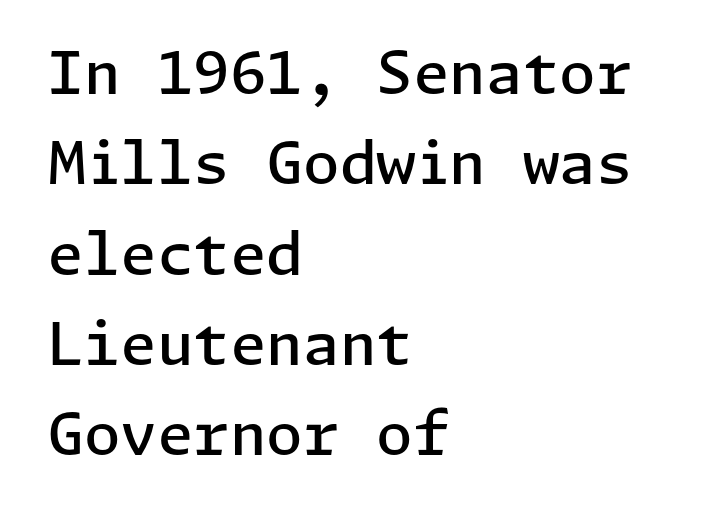
{"serif": "no", "italic": "no", "bold": "semi", "weight": "semibold", "width": "normal", "stroke_contrast": "low", "x_height": "medium", "underline": "no", "align": "left", "line_spacing": "normal", "line_spacing_ratio": 1.53, "letter_spacing": "normal", "letter_spacing_em": 0.0, "glyph_px": 59}
